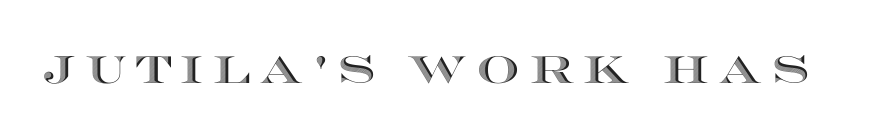
Q: Is the text italic (slanted)? A: No, it is upright.
Q: Is the text underlined? A: No.
Q: Is the spacing between letters normal or unusually wide? A: Unusually wide.
Q: Width (condensed, normal, or wide)? A: Wide.
Q: x-height? A: Large.
Q: Monospaced? A: No.
